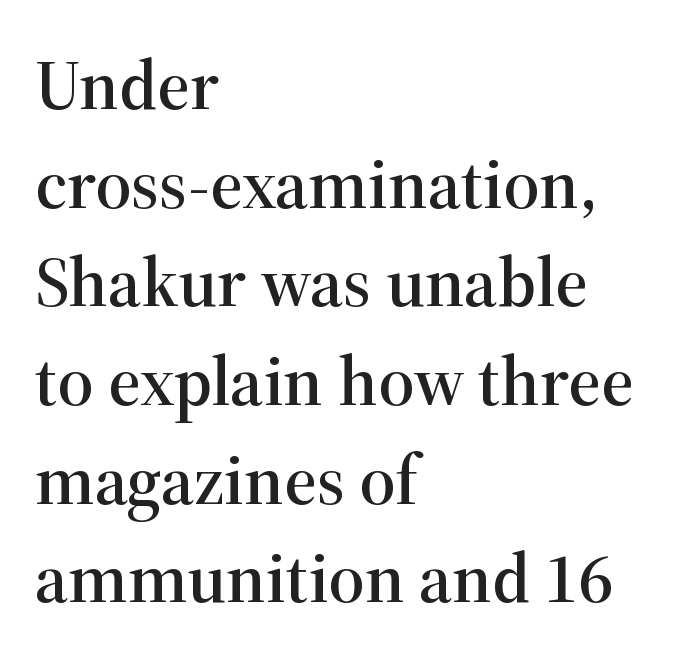
The image shows 71 px serif type, upright; set left-aligned, normal line spacing (1.39x), normal letter spacing, not underlined; high stroke contrast and a medium x-height.
